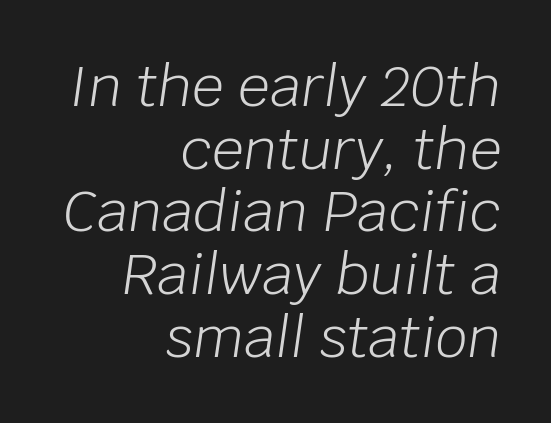
Q: Is the text bold? A: No.
Q: Is the text italic (slanted)? A: Yes, it leans right by about 8 degrees.
Q: Is the text underlined? A: No.
Q: How is the paragraph aligned? A: Right-aligned.
Q: Is the spacing between letters normal or unusually wide? A: Normal.
Q: Is the spacing between lines tight, normal or loose? A: Tight.
Q: Width (condensed, normal, or wide)? A: Normal.
Q: Stroke contrast? A: Low.
Q: x-height? A: Large.
Q: Monospaced? A: No.
